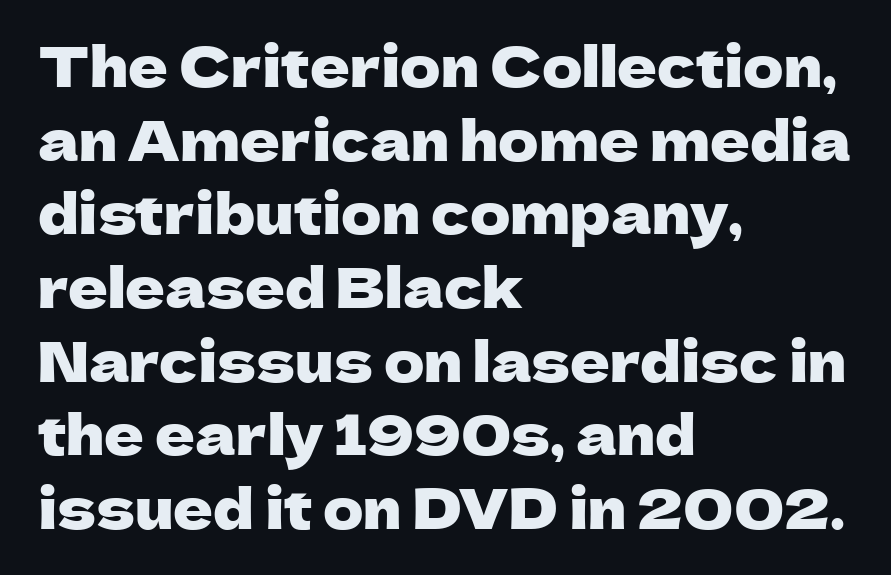
{"serif": "no", "italic": "no", "width": "normal", "stroke_contrast": "low", "x_height": "medium", "monospaced": "no", "underline": "no", "align": "left", "line_spacing": "normal", "line_spacing_ratio": 1.34, "letter_spacing": "normal", "letter_spacing_em": 0.0, "glyph_px": 55}
